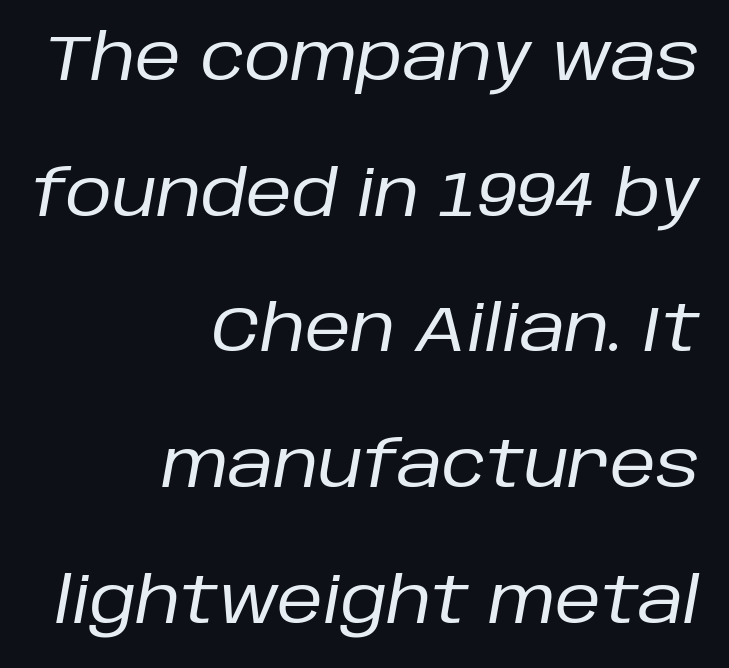
The image shows 64 px regular-weight type, italic (leaning right); set right-aligned, loose line spacing (2.12x), normal letter spacing, not underlined; low stroke contrast and a large x-height.
